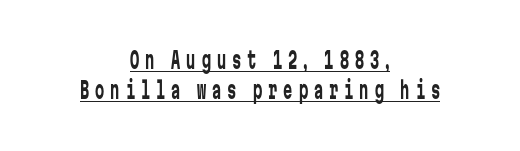
The image shows 23 px text type, upright; set centered, normal line spacing (1.31x), unusually wide letter spacing (+0.26 em), underlined.
